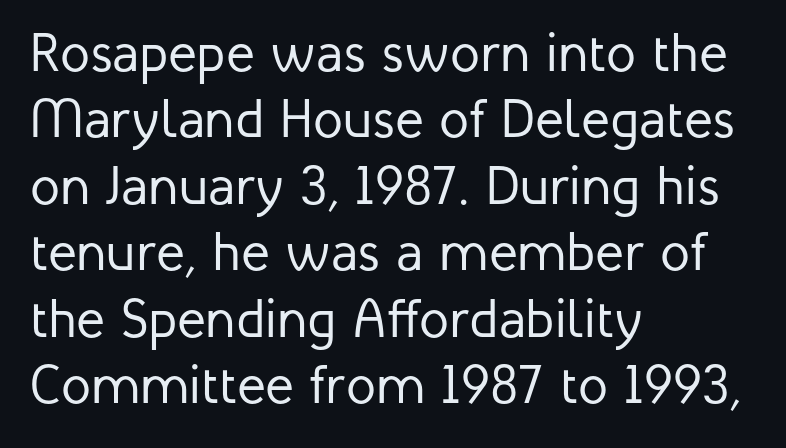
The image shows 54 px regular-weight sans-serif type, upright; set left-aligned, line spacing 1.23x, normal letter spacing, not underlined; low stroke contrast and a medium x-height.
